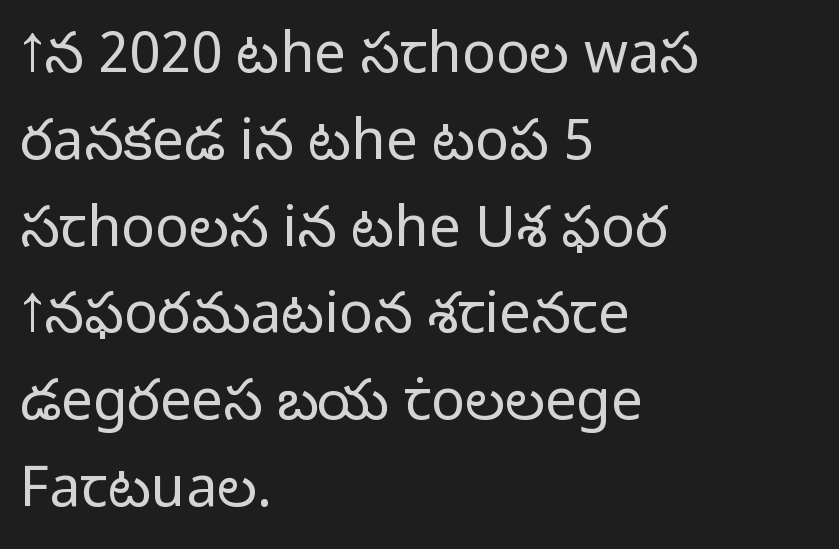
Stems and bowls with no extra thickness — not bold. The designer went with a sans here, leaving each stem footless. It's the straight-up-and-down kind of type. Line spacing here is normal. The gap between lines stays unmarked.
